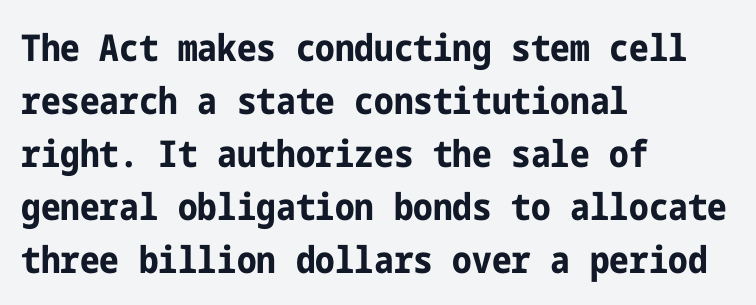
To sum up the face: it is a sans, with no serifs. Bare-footed words on every line. This rendering uses left alignment, leaving the right contour irregular. The tracking reads as untouched default to a designer's eye.
